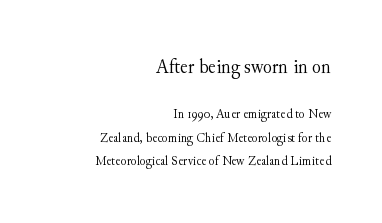
The image shows 21 px text type, upright; set right-aligned, normal line spacing (1.68x), normal letter spacing, not underlined; the first (top) block is 1.5x larger.
